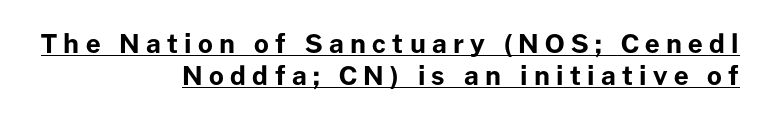
Q: Is the text bold? A: Yes.
Q: Is the text italic (slanted)? A: No, it is upright.
Q: Is the text underlined? A: Yes.
Q: How is the paragraph aligned? A: Right-aligned.
Q: Is the spacing between letters normal or unusually wide? A: Unusually wide.
